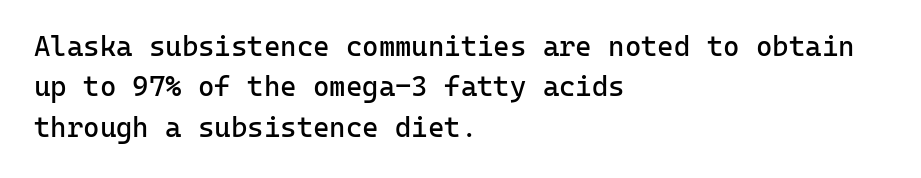
Q: Is the text bold? A: No.
Q: Is the text italic (slanted)? A: No, it is upright.
Q: Is the typeface a serif or a sans-serif typeface? A: Sans-serif.
Q: Is the text underlined? A: No.
Q: How is the paragraph aligned? A: Left-aligned.
Q: Is the spacing between letters normal or unusually wide? A: Normal.
Q: Is the spacing between lines tight, normal or loose? A: Normal.
Q: Width (condensed, normal, or wide)? A: Normal.
Q: Stroke contrast? A: Low.
Q: x-height? A: Medium.
Q: Monospaced? A: Yes.
